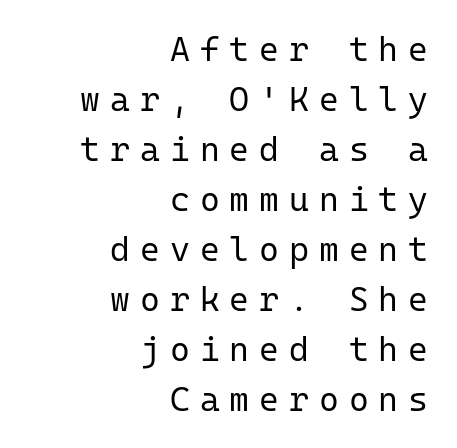
Q: Is the text bold? A: No.
Q: Is the text italic (slanted)? A: No, it is upright.
Q: Is the typeface a serif or a sans-serif typeface? A: Sans-serif.
Q: Is the text underlined? A: No.
Q: How is the paragraph aligned? A: Right-aligned.
Q: Is the spacing between letters normal or unusually wide? A: Unusually wide.
Q: Is the spacing between lines tight, normal or loose? A: Normal.
Q: Width (condensed, normal, or wide)? A: Normal.
Q: Stroke contrast? A: Low.
Q: x-height? A: Medium.
Q: Monospaced? A: Yes.
